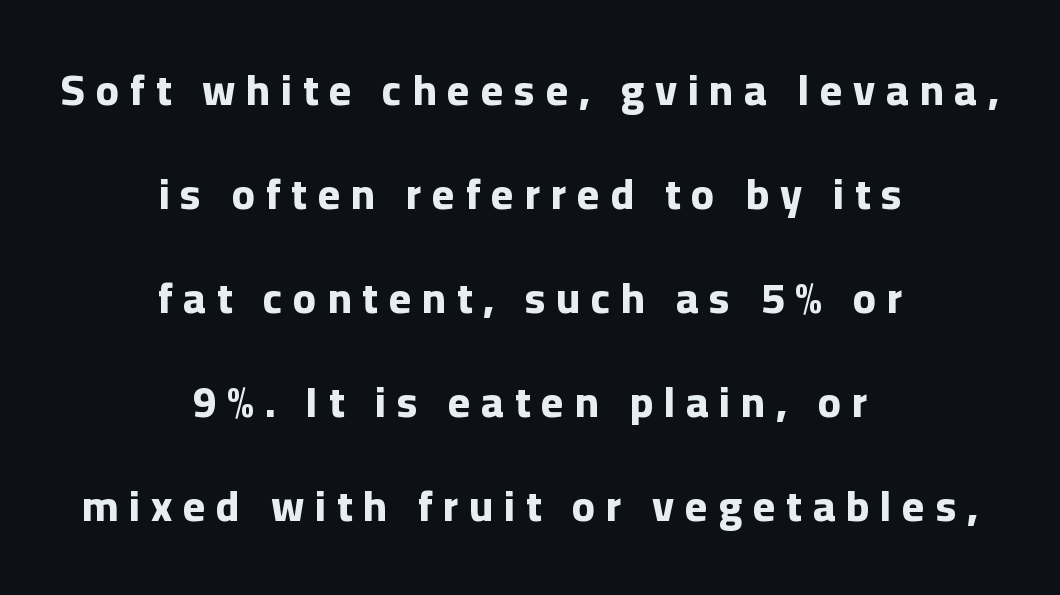
The passage is arranged like a title page — every line centered. Do the characters align in a grid? No, the font is proportional. Italic: no, the glyphs are upright roman. These lines stand farther apart than default settings would place them. The glyphs in this specimen are sans serif.
